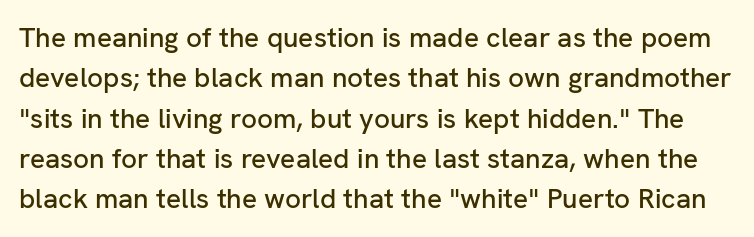
The image shows 28 px sans-serif type, upright; set normal line spacing (1.44x), normal letter spacing, not underlined; low stroke contrast and a medium x-height.
